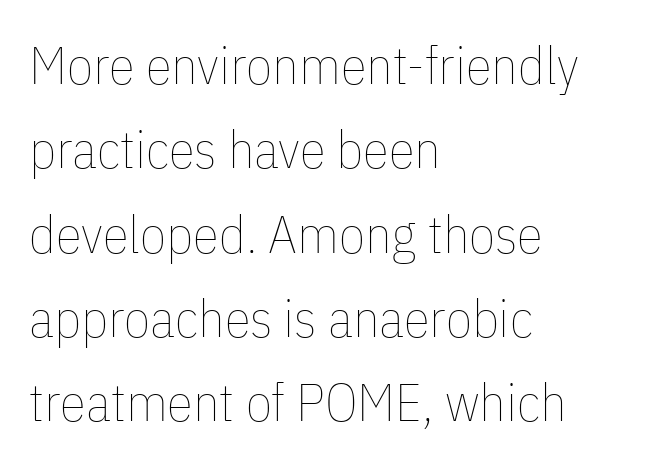
The image shows 53 px thin, condensed type, upright; set left-aligned, normal line spacing (1.59x), normal letter spacing, not underlined; low stroke contrast and a medium x-height.
